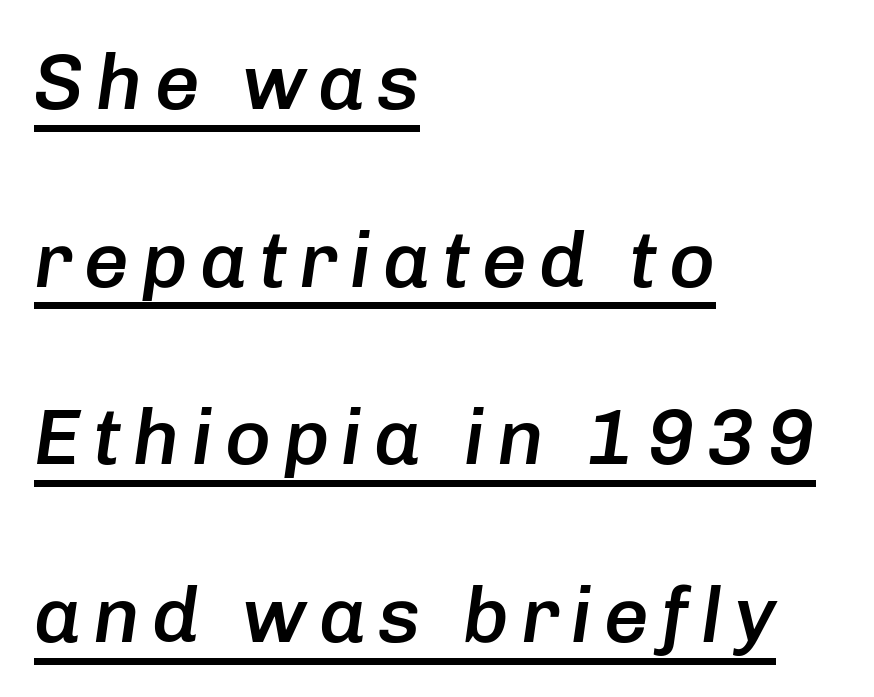
Q: Is the text bold? A: Semi-bold.
Q: Is the text italic (slanted)? A: Yes, it leans right by about 8 degrees.
Q: Is the text underlined? A: Yes.
Q: How is the paragraph aligned? A: Left-aligned.
Q: Is the spacing between lines tight, normal or loose? A: Loose.
Q: Width (condensed, normal, or wide)? A: Normal.
Q: Stroke contrast? A: Low.
Q: x-height? A: Medium.
Q: Monospaced? A: No.
